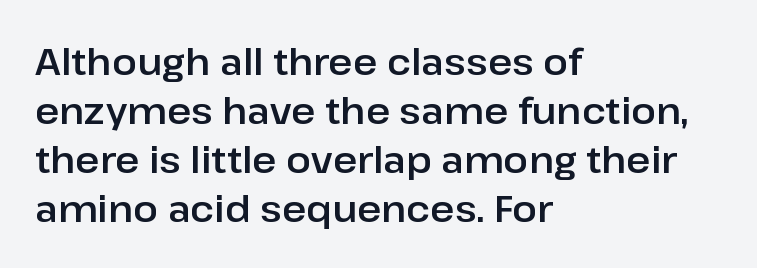
The line texture is even and compact thanks to regular tracking. Typeset ragged right — the left edge is the straight one. Clear beneath every line of the passage. The vertical gap from one line to the next is medium.
